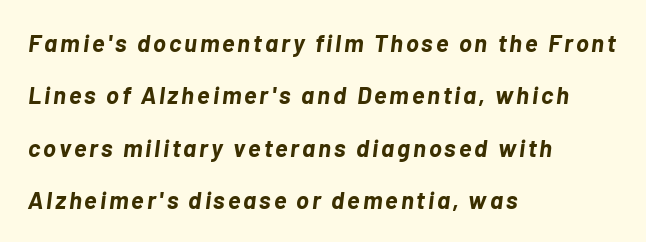
{"italic": "yes", "lean": "right", "slant_degrees": 7, "bold": "yes", "underline": "no", "align": "left", "line_spacing": "loose", "line_spacing_ratio": 2.18, "glyph_px": 24}
